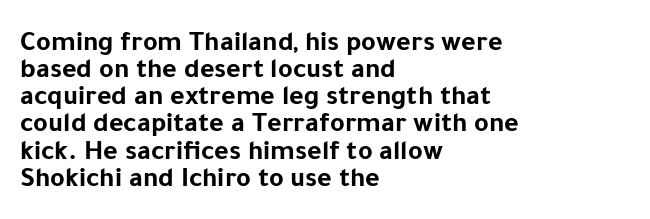
The image shows 28 px bold sans-serif type, upright; set left-aligned, tight line spacing (0.97x), normal letter spacing, not underlined; low stroke contrast and a medium x-height.
